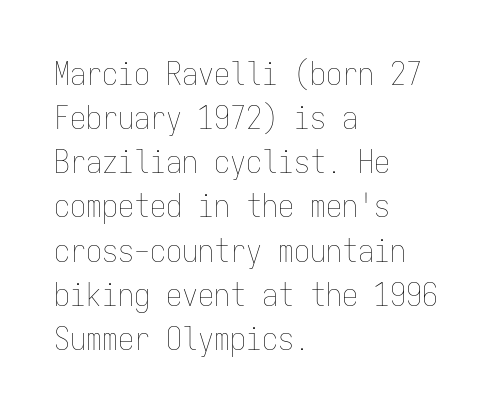
Q: Is the text bold? A: No.
Q: Is the text italic (slanted)? A: No, it is upright.
Q: Is the text underlined? A: No.
Q: How is the paragraph aligned? A: Left-aligned.
Q: Is the spacing between letters normal or unusually wide? A: Normal.
Q: Is the spacing between lines tight, normal or loose? A: Normal.
Q: Width (condensed, normal, or wide)? A: Condensed.
Q: Stroke contrast? A: Low.
Q: x-height? A: Medium.
Q: Monospaced? A: Yes.
